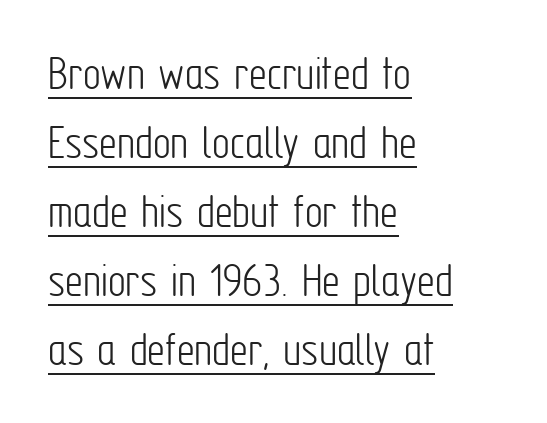
Q: Is the text bold? A: No.
Q: Is the text italic (slanted)? A: No, it is upright.
Q: Is the typeface a serif or a sans-serif typeface? A: Sans-serif.
Q: Is the text underlined? A: Yes.
Q: How is the paragraph aligned? A: Left-aligned.
Q: Is the spacing between letters normal or unusually wide? A: Normal.
Q: Is the spacing between lines tight, normal or loose? A: Normal.
Q: Width (condensed, normal, or wide)? A: Condensed.
Q: Stroke contrast? A: Low.
Q: x-height? A: Medium.
Q: Monospaced? A: No.
